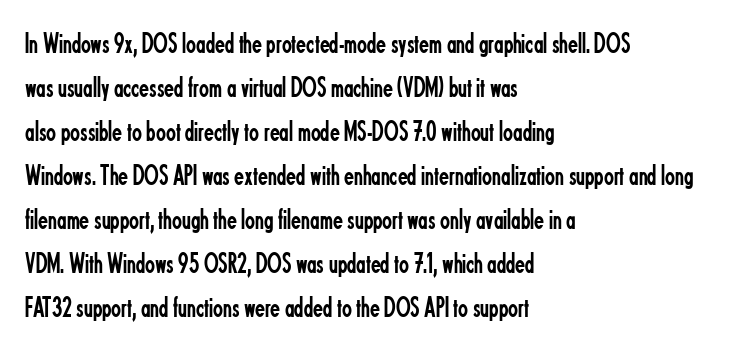
Characters remain perfectly vertical along every line. Is the type heavy? It reads as light-to-regular instead. Honestly, the letter spacing is just normal — you wouldn't notice it. Classification — sans serif. Proportional: the letters do not fall into vertical columns. If you measured baseline to baseline, you'd find a middling distance.
